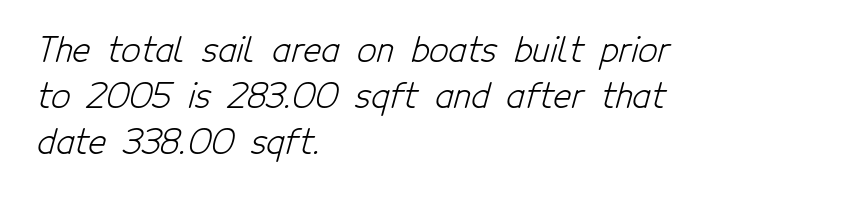
The image shows 34 px light, condensed sans-serif type; set left-aligned, normal line spacing (1.36x), normal letter spacing, not underlined; low stroke contrast and a medium x-height.
